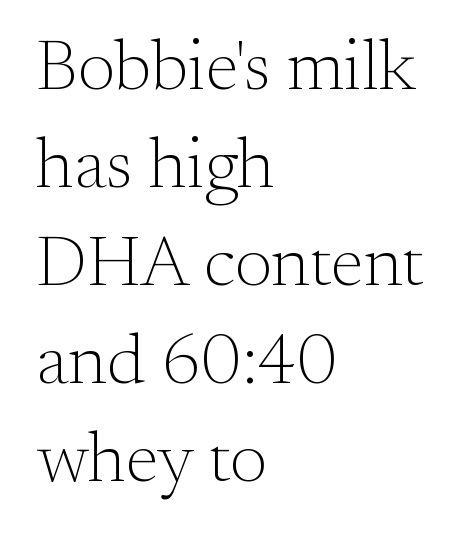
The image shows 71 px light serif type, upright; set left-aligned, normal line spacing (1.38x), normal letter spacing, not underlined; medium stroke contrast and a small x-height.
